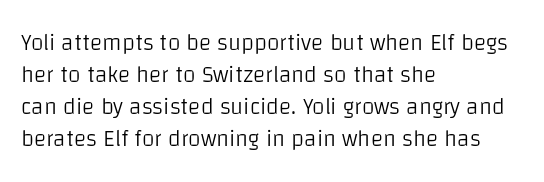
Q: Is the text bold? A: No.
Q: Is the text italic (slanted)? A: No, it is upright.
Q: Is the text underlined? A: No.
Q: How is the paragraph aligned? A: Left-aligned.
Q: Is the spacing between letters normal or unusually wide? A: Normal.
Q: Is the spacing between lines tight, normal or loose? A: Normal.
